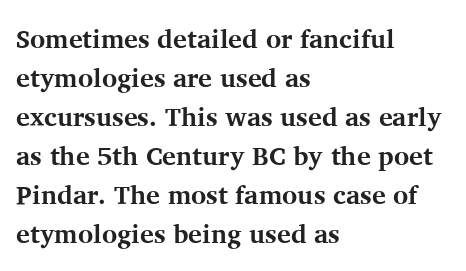
Q: Is the text bold? A: Yes.
Q: Is the text italic (slanted)? A: No, it is upright.
Q: Is the text underlined? A: No.
Q: How is the paragraph aligned? A: Left-aligned.
Q: Is the spacing between letters normal or unusually wide? A: Normal.
Q: Is the spacing between lines tight, normal or loose? A: Normal.
